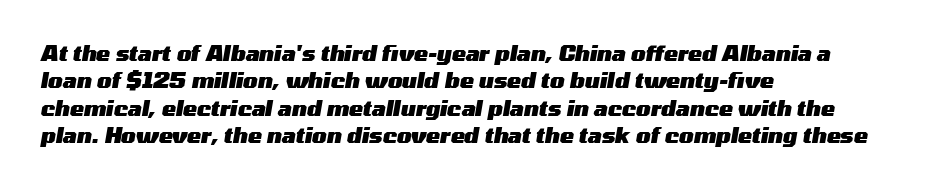
Q: Is the text bold? A: Yes.
Q: Is the text italic (slanted)? A: Yes, it leans right by about 10 degrees.
Q: Is the text underlined? A: No.
Q: How is the paragraph aligned? A: Left-aligned.
Q: Is the spacing between letters normal or unusually wide? A: Normal.
Q: Is the spacing between lines tight, normal or loose? A: Normal.
